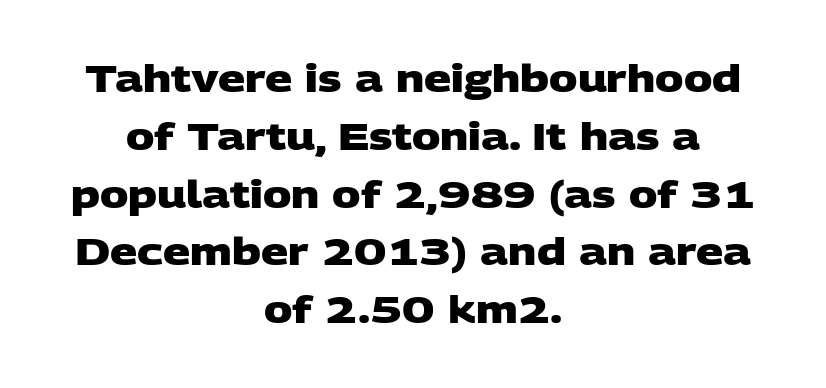
Q: Is the text bold? A: Yes.
Q: Is the typeface a serif or a sans-serif typeface? A: Sans-serif.
Q: Is the text underlined? A: No.
Q: How is the paragraph aligned? A: Centered.
Q: Is the spacing between letters normal or unusually wide? A: Normal.
Q: Is the spacing between lines tight, normal or loose? A: Normal.
Q: Width (condensed, normal, or wide)? A: Wide.
Q: Stroke contrast? A: Low.
Q: x-height? A: Large.
Q: Monospaced? A: No.
